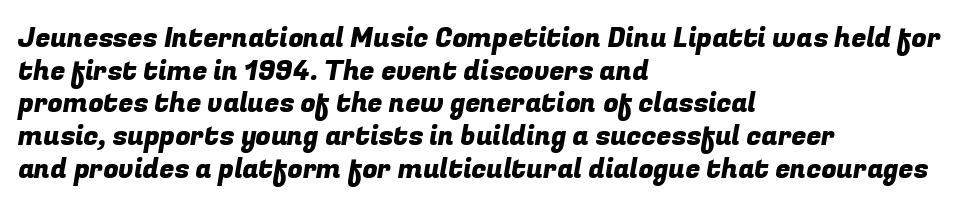
The image shows 27 px text type; set left-aligned, line spacing 1.21x, normal letter spacing, not underlined.
